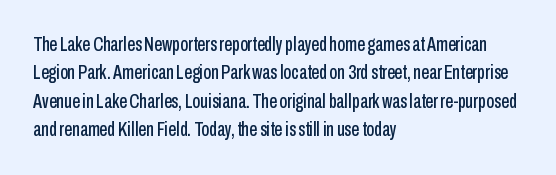
The image shows 20 px text type, upright; set left-aligned, normal line spacing (1.42x), normal letter spacing, not underlined.
